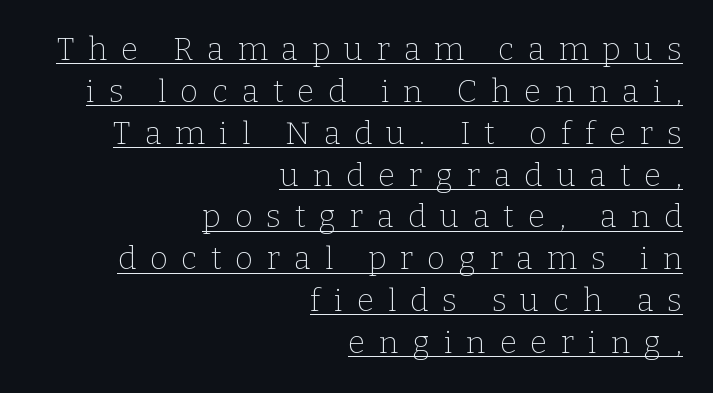
The image shows 31 px thin serif type, upright; set right-aligned, normal line spacing (1.35x), unusually wide letter spacing (+0.45 em), underlined; low stroke contrast and a medium x-height.
